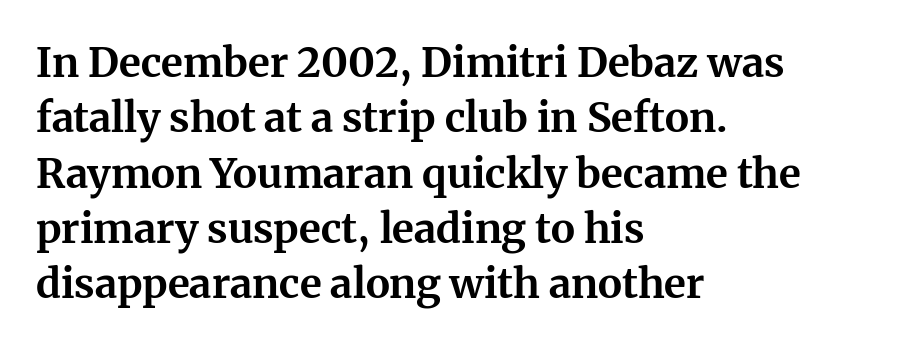
Q: Is the text bold? A: Yes.
Q: Is the text italic (slanted)? A: No, it is upright.
Q: Is the typeface a serif or a sans-serif typeface? A: Serif.
Q: Is the text underlined? A: No.
Q: How is the paragraph aligned? A: Left-aligned.
Q: Is the spacing between letters normal or unusually wide? A: Normal.
Q: Is the spacing between lines tight, normal or loose? A: Normal.
Q: Width (condensed, normal, or wide)? A: Normal.
Q: Stroke contrast? A: Medium.
Q: x-height? A: Medium.
Q: Monospaced? A: No.
